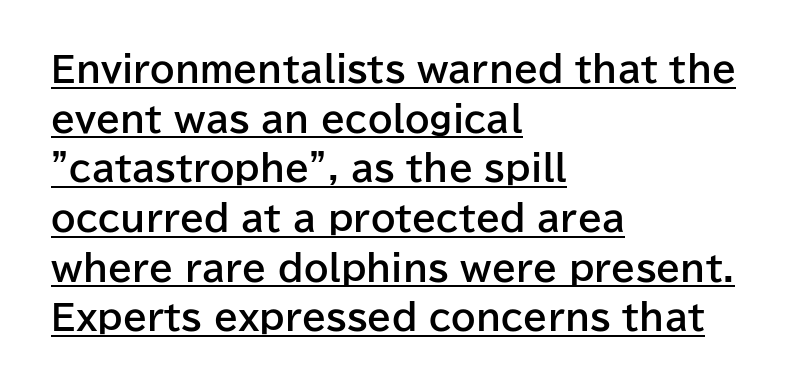
Are there feet on the stems? There aren't — it's a sans. The lettering is marked with a stroke running underneath it. How heavy is the stroke? Heavy — this is a bold. Honestly, the row spacing looks completely unremarkable. Is the block centered? No — it sits flush against the left margin. Honestly, the letter spacing is just normal — you wouldn't notice it.
